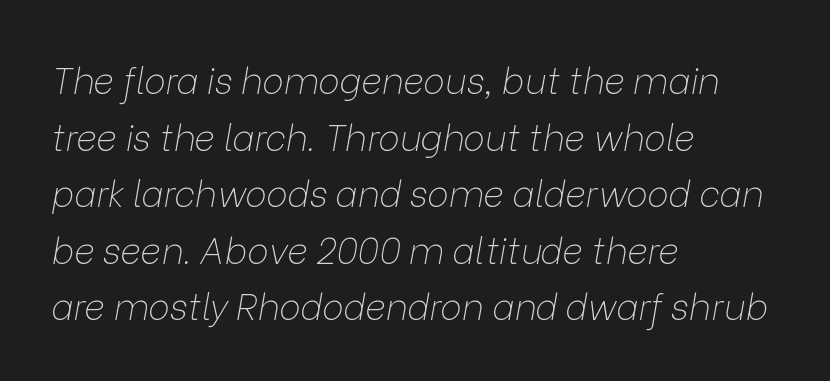
{"italic": "yes", "lean": "right", "slant_degrees": 9, "bold": "no", "weight": "thin", "width": "normal", "stroke_contrast": "low", "x_height": "medium", "monospaced": "no", "underline": "no", "align": "left", "line_spacing": "normal", "line_spacing_ratio": 1.57, "letter_spacing": "normal", "letter_spacing_em": 0.0, "glyph_px": 36}
